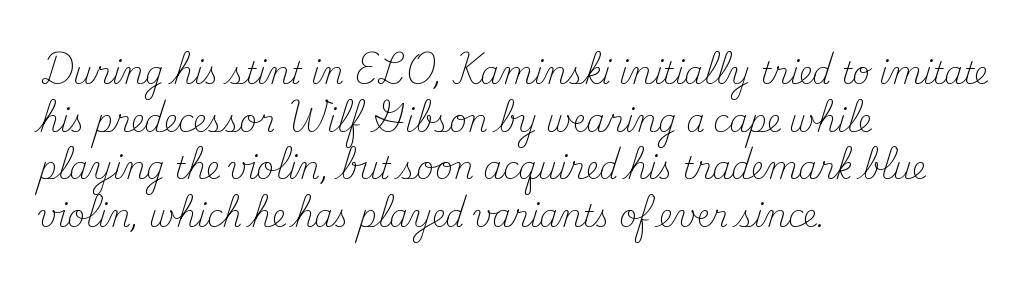
Rows of type keep a routine distance in the vertical direction. Stroke thickness stays within the range of a standard reading face or lighter. Casual observation: everything's shoved over to the left. Observe the serifs anchoring each vertical stroke in this sample. Here the glyphs are tracked normally, forming tight word shapes.
